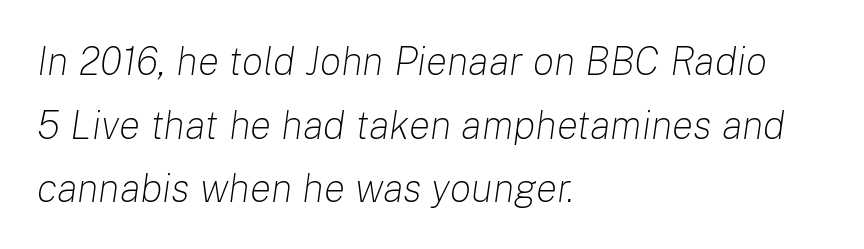
The image shows 40 px light type, italic (leaning right); set left-aligned, normal line spacing (1.59x), normal letter spacing, not underlined; low stroke contrast and a medium x-height.
